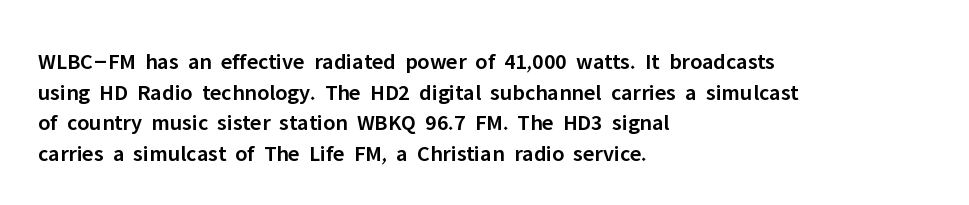
Q: Is the text bold? A: Semi-bold.
Q: Is the text italic (slanted)? A: No, it is upright.
Q: Is the text underlined? A: No.
Q: How is the paragraph aligned? A: Left-aligned.
Q: Is the spacing between letters normal or unusually wide? A: Normal.
Q: Is the spacing between lines tight, normal or loose? A: Normal.
